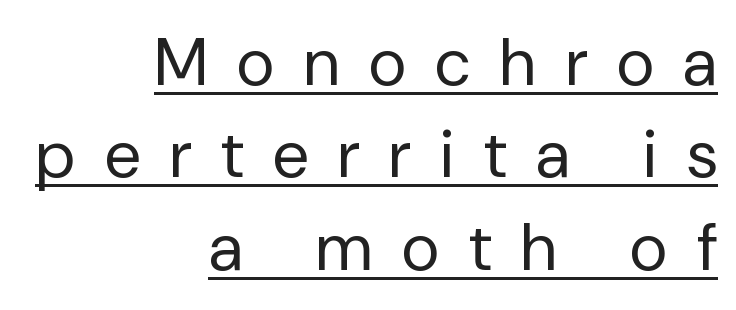
The image shows 66 px regular-weight sans-serif type, upright; set right-aligned, normal line spacing (1.4x), unusually wide letter spacing (+0.45 em), underlined; low stroke contrast and a medium x-height.
